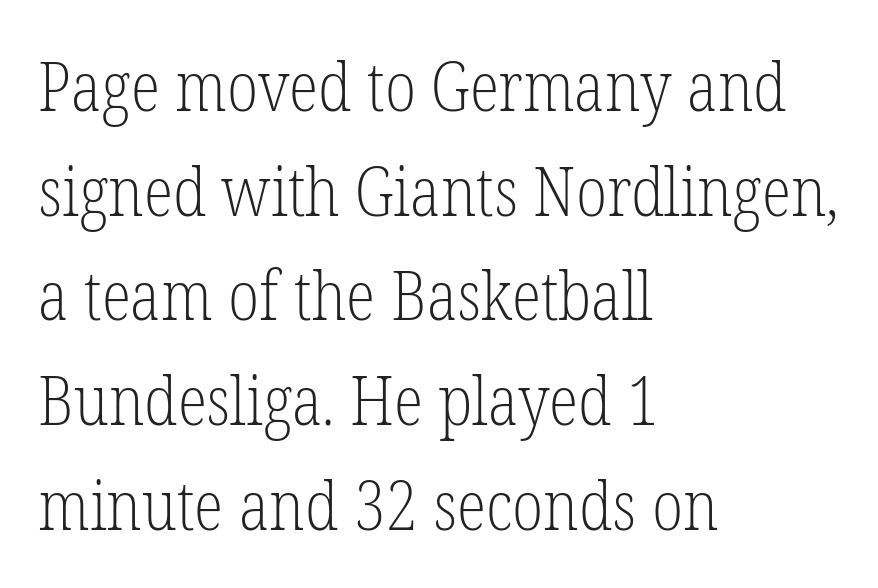
The characters are drawn with everyday or finer stroke widths. Successive baselines arrive at the customary interval. Horizontal alignment here is leftward, the default for most running prose. The passage shown is typed in a proportional face where columns would drift. Nobody drew a line under any word here. Examine the stroke ends and you'll spot serifs.
